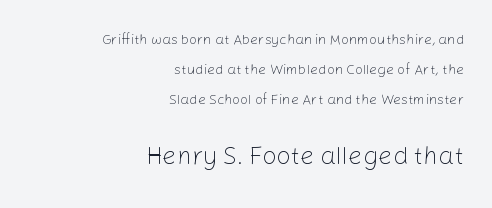
The later block is typeset at a bigger size than the earlier block. Is the type heavy? It reads as light-to-regular instead. There is no visible air inserted between adjacent glyphs. The space beneath each line is pristine and unruled.
